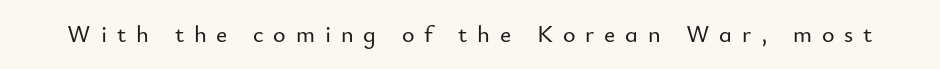
Q: Is the text italic (slanted)? A: No, it is upright.
Q: Is the text underlined? A: No.
Q: Is the spacing between letters normal or unusually wide? A: Unusually wide.
